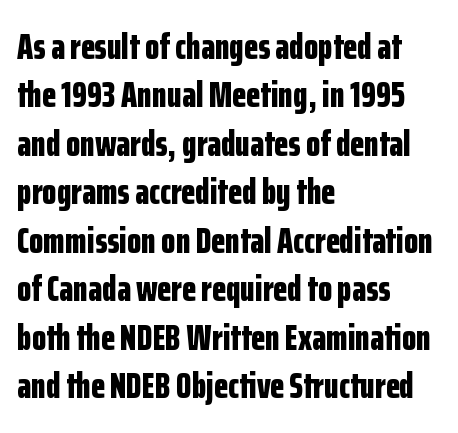
{"serif": "no", "italic": "no", "bold": "yes", "weight": "bold", "width": "condensed", "stroke_contrast": "low", "x_height": "medium", "monospaced": "no", "underline": "no", "align": "left", "line_spacing": "normal", "line_spacing_ratio": 1.31, "letter_spacing": "normal", "letter_spacing_em": 0.0, "glyph_px": 37}
